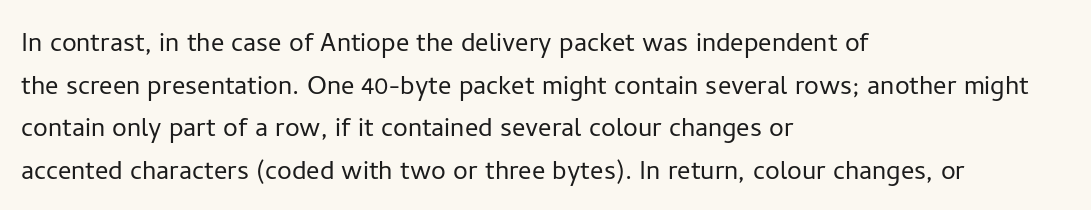
This is not heavy type; no bold has been used. No extra tracking has been applied to these lines. Lines of text with bare space underneath. The letters stand upright; this is a roman face. The paragraph shown leans on its left margin. Does the type have serifs? No, each stem ends abruptly.
